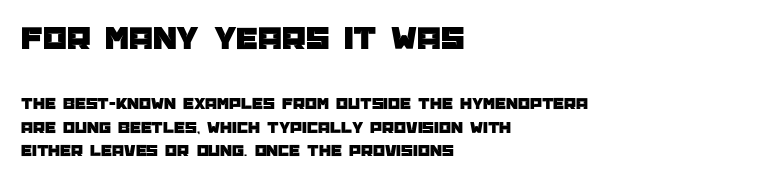
The passage shown is typed in a proportional face where columns would drift. Two sizes are in play, and the larger belongs to the first block. Teacher's note: observe the even left margin — that is flush-left alignment. Observe the absence of serifs on each vertical stroke in this sample. Italic: no, the glyphs are upright roman. Students, observe: this is what conventionally led text looks like.
